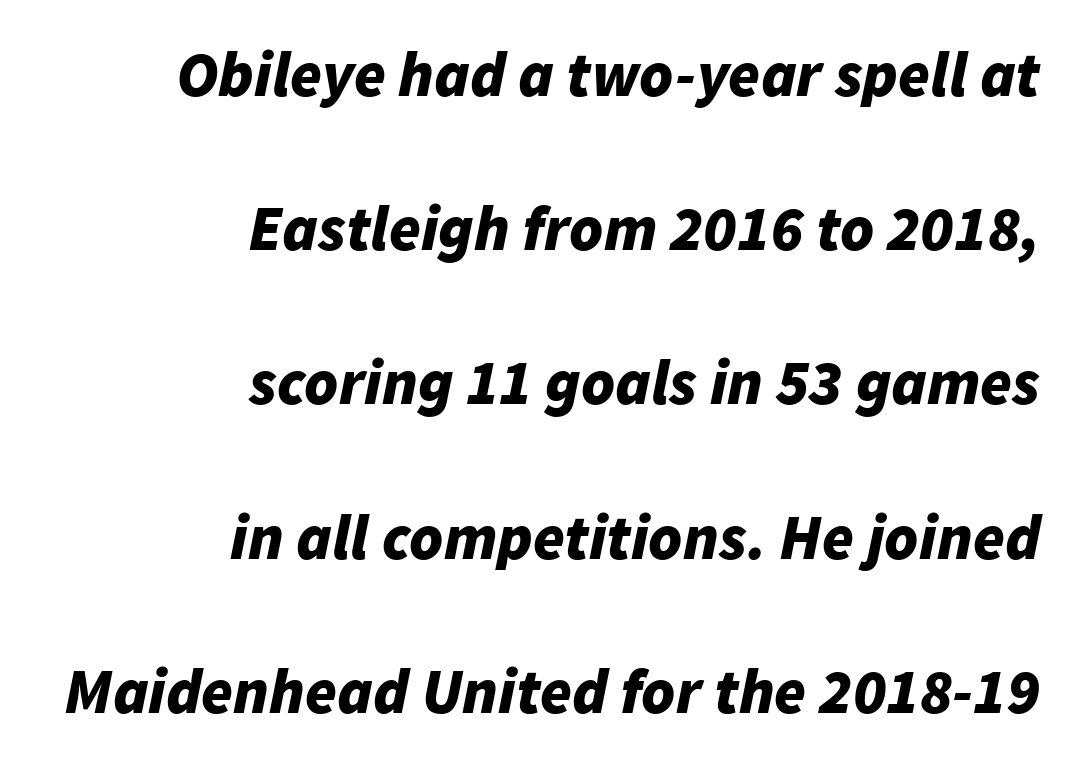
{"italic": "yes", "lean": "right", "slant_degrees": 11, "bold": "yes", "weight": "bold", "width": "normal", "stroke_contrast": "low", "x_height": "medium", "monospaced": "no", "underline": "no", "align": "right", "line_spacing": "loose", "line_spacing_ratio": 2.41, "letter_spacing": "normal", "letter_spacing_em": 0.0, "glyph_px": 64}
